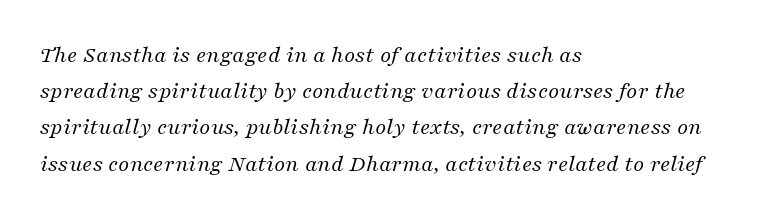
The image shows 24 px text type, italic (leaning right); set left-aligned, normal line spacing (1.51x), normal letter spacing, not underlined.
